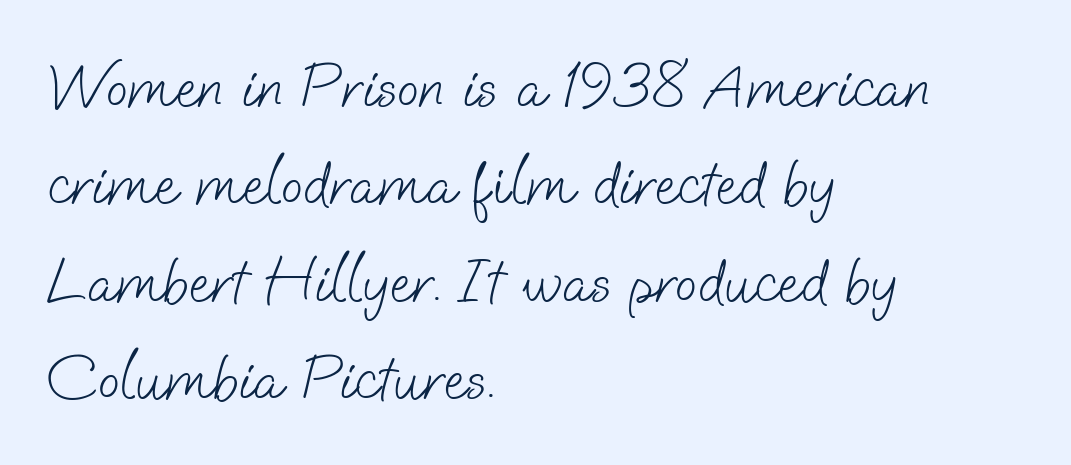
The image shows 64 px light sans-serif type; set left-aligned, normal line spacing (1.52x), normal letter spacing, not underlined; low stroke contrast and a small x-height.
